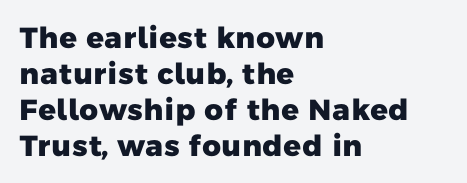
Caption: bold face, heavy strokes. You could not count columns in this text — the font is proportionally spaced. Descenders are the only things crossing below the line. How are the letters spaced? Ordinarily, with no added tracking. Each line starts at the same left margin while the right side varies.
